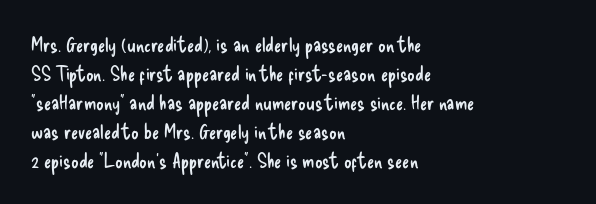
The image shows 21 px text type, upright; set left-aligned, normal line spacing (1.38x), normal letter spacing, not underlined.
